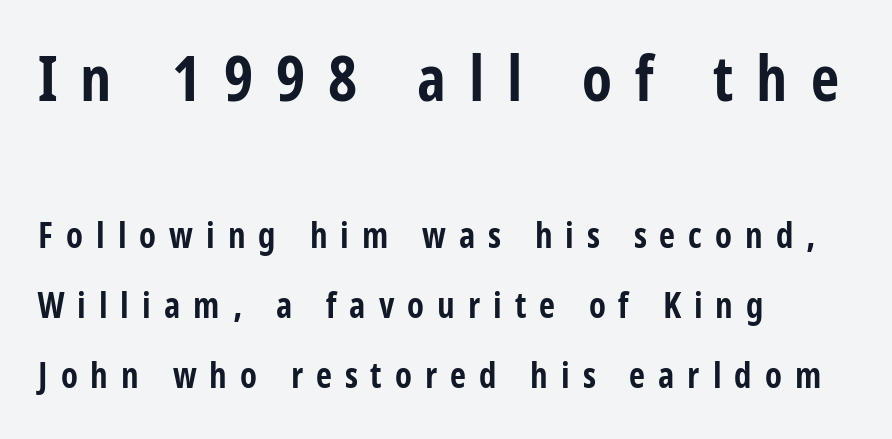
Q: Is the text bold? A: Yes.
Q: Is the text italic (slanted)? A: No, it is upright.
Q: Is the typeface a serif or a sans-serif typeface? A: Sans-serif.
Q: Is the text underlined? A: No.
Q: How is the paragraph aligned? A: Left-aligned.
Q: Is the spacing between letters normal or unusually wide? A: Unusually wide.
Q: Is the spacing between lines tight, normal or loose? A: Loose.
Q: Which block of text is set in a larger size, the first (top) or the second (bottom)? A: The first (top) one.
Q: Width (condensed, normal, or wide)? A: Condensed.
Q: Stroke contrast? A: Low.
Q: x-height? A: Large.
Q: Monospaced? A: No.
